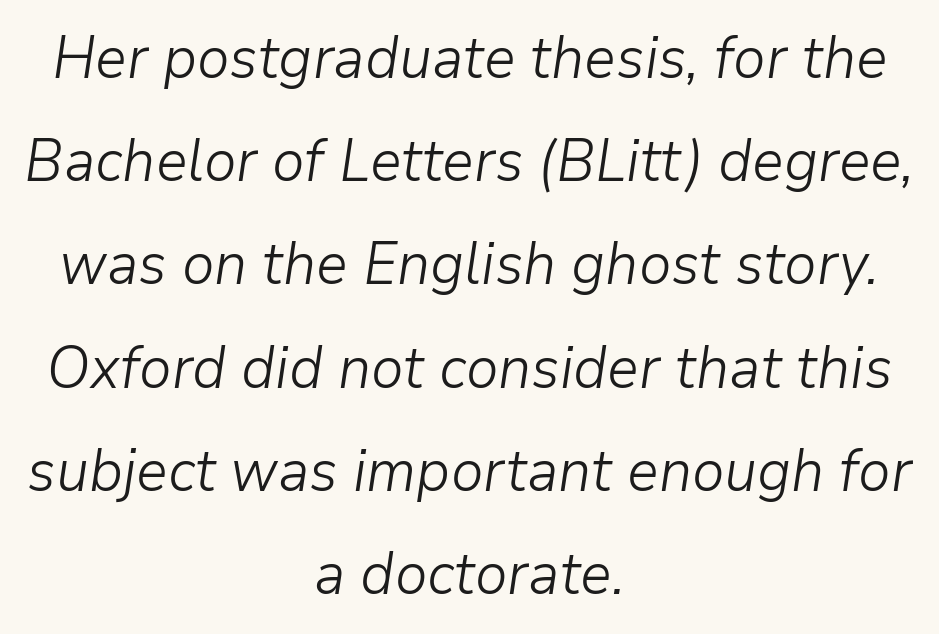
{"italic": "yes", "lean": "right", "slant_degrees": 9, "bold": "no", "weight": "light", "width": "normal", "stroke_contrast": "low", "x_height": "medium", "monospaced": "no", "underline": "no", "align": "center", "line_spacing_ratio": 1.75, "letter_spacing": "normal", "letter_spacing_em": 0.0, "glyph_px": 59}
